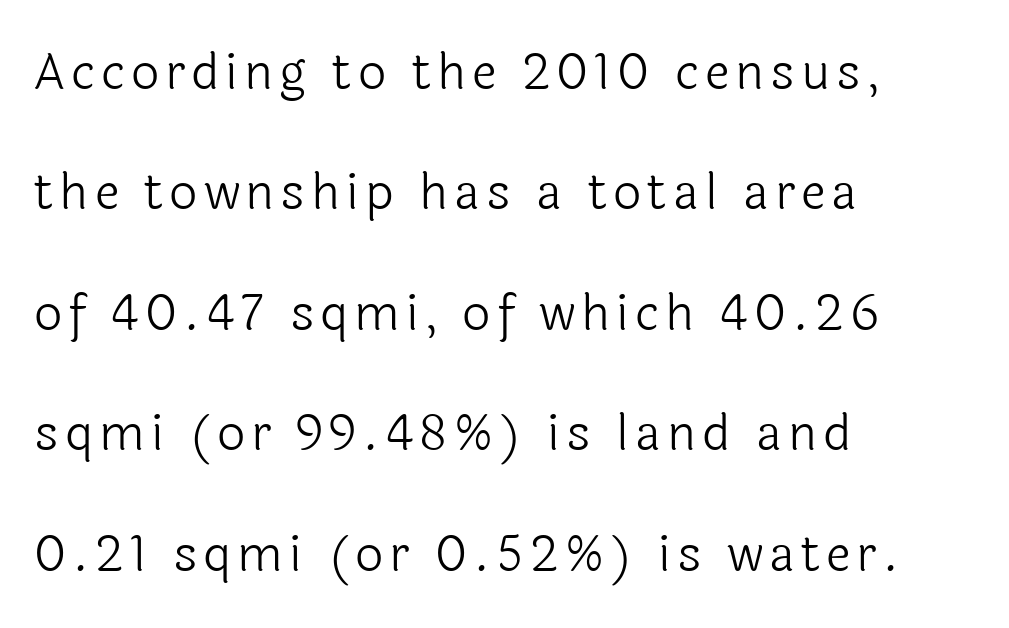
The image shows 50 px light sans-serif type, upright; set left-aligned, loose line spacing (2.41x), not underlined; a medium x-height.
